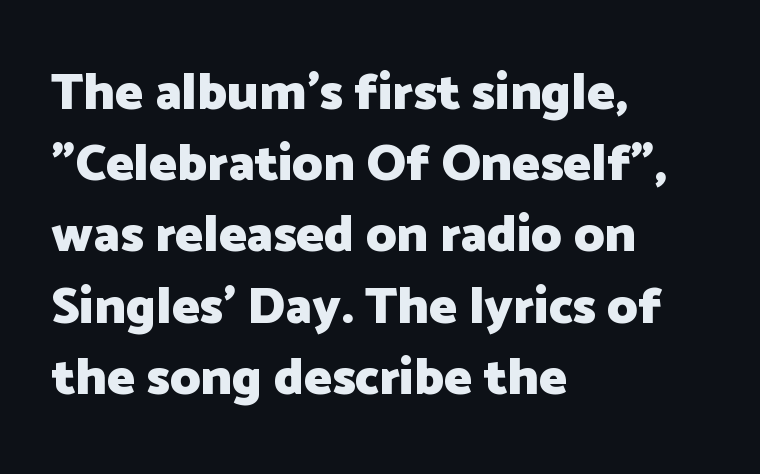
{"serif": "no", "italic": "no", "bold": "yes", "weight": "heavy", "width": "normal", "stroke_contrast": "low", "x_height": "medium", "monospaced": "no", "underline": "no", "align": "left", "line_spacing": "normal", "line_spacing_ratio": 1.37, "letter_spacing": "normal", "letter_spacing_em": 0.0, "glyph_px": 52}
